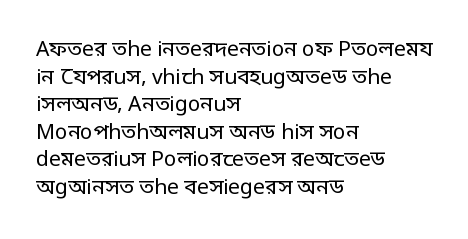
{"italic": "no", "bold": "no", "underline": "no", "align": "left", "line_spacing": "normal", "line_spacing_ratio": 1.31, "letter_spacing": "normal", "letter_spacing_em": 0.0, "glyph_px": 21}
